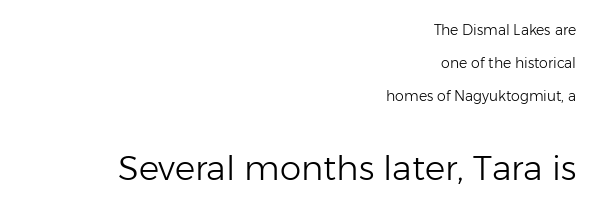
{"serif": "no", "italic": "no", "bold": "no", "weight": "light", "width": "normal", "stroke_contrast": "low", "x_height": "medium", "monospaced": "no", "underline": "no", "align": "right", "line_spacing": "loose", "line_spacing_ratio": 2.35, "letter_spacing": "normal", "letter_spacing_em": 0.0, "larger_block": "second", "size_ratio": 2.43, "glyph_px": 34}
